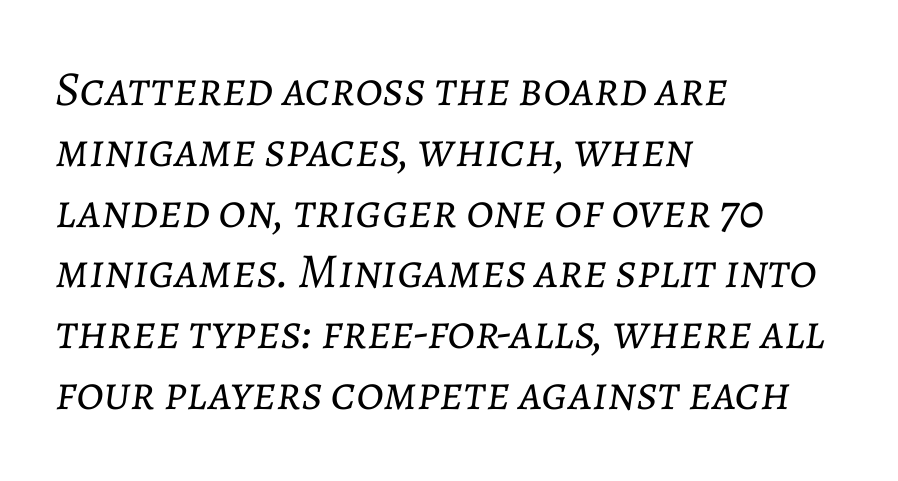
The passage shown is typed in a proportional face where columns would drift. Counters stay open thanks to moderate or lighter strokes. Descenders hang freely into open space. Each line starts at the same left margin while the right side varies. Every character sits at an angle, as italics do.
